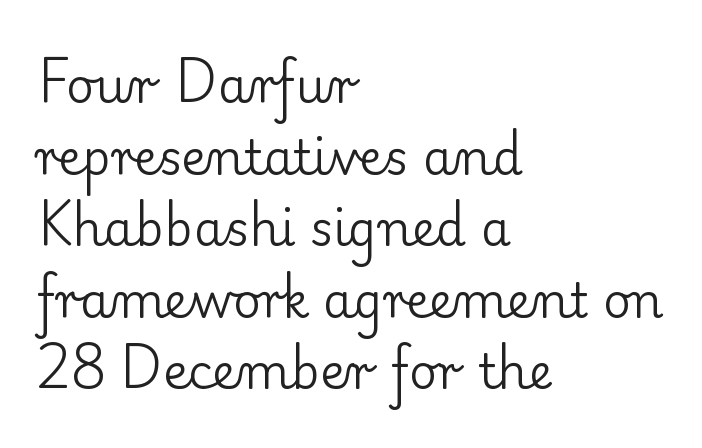
Q: Is the text bold? A: No.
Q: Is the text italic (slanted)? A: No, it is upright.
Q: Is the typeface a serif or a sans-serif typeface? A: Serif.
Q: Is the text underlined? A: No.
Q: How is the paragraph aligned? A: Left-aligned.
Q: Is the spacing between letters normal or unusually wide? A: Normal.
Q: Is the spacing between lines tight, normal or loose? A: Normal.
Q: Width (condensed, normal, or wide)? A: Normal.
Q: Stroke contrast? A: Low.
Q: x-height? A: Small.
Q: Monospaced? A: No.
